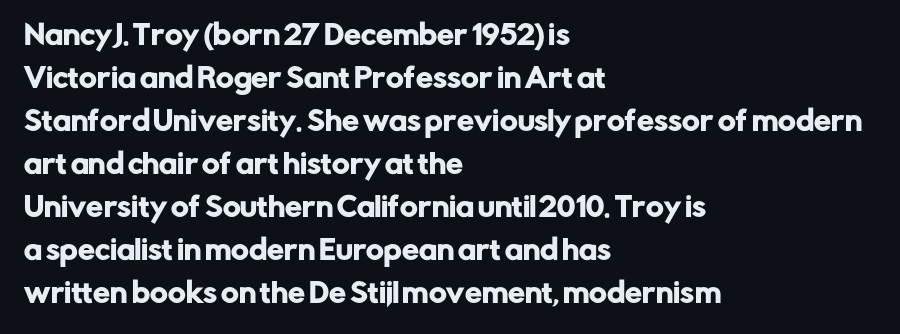
Notice how descenders clear the ascenders below comfortably — that's standard leading. Rendered with straight, roman letterforms. These lines keep a tight, regular rhythm from letter to letter. Only glyphs here, with clear space below each row. Line beginnings align vertically; line endings do not.
